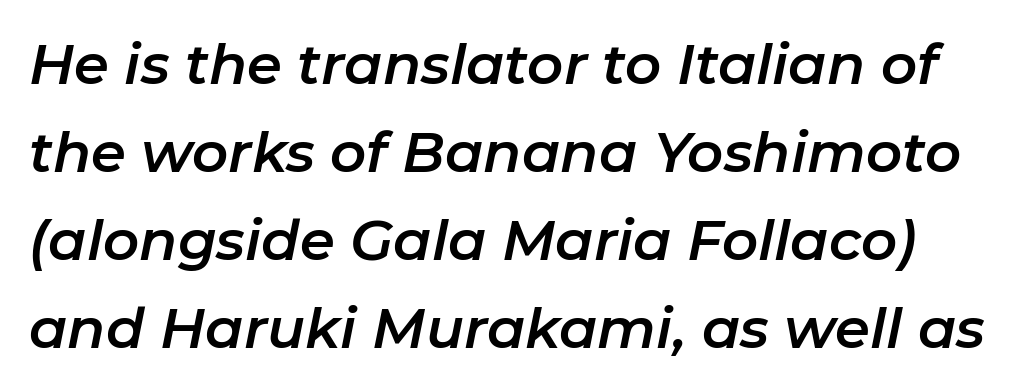
{"italic": "yes", "lean": "right", "slant_degrees": 11, "width": "normal", "stroke_contrast": "low", "x_height": "medium", "monospaced": "no", "underline": "no", "line_spacing": "normal", "line_spacing_ratio": 1.57, "letter_spacing": "normal", "letter_spacing_em": 0.0, "glyph_px": 56}
